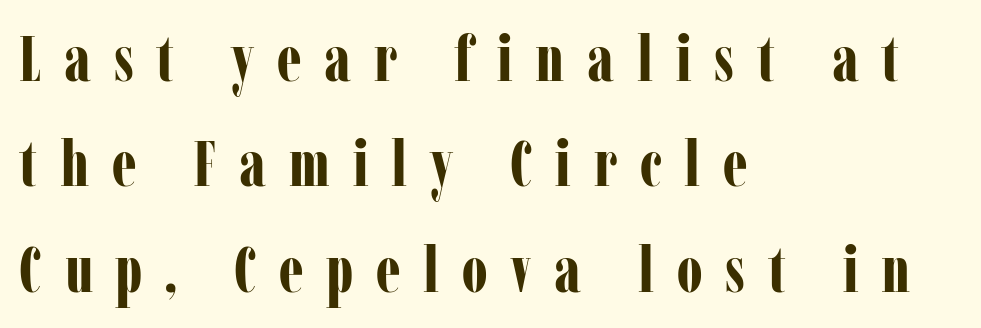
The image shows 65 px bold, condensed serif type, upright; set left-aligned, normal line spacing (1.62x), unusually wide letter spacing (+0.35 em), not underlined; low stroke contrast and a medium x-height.
